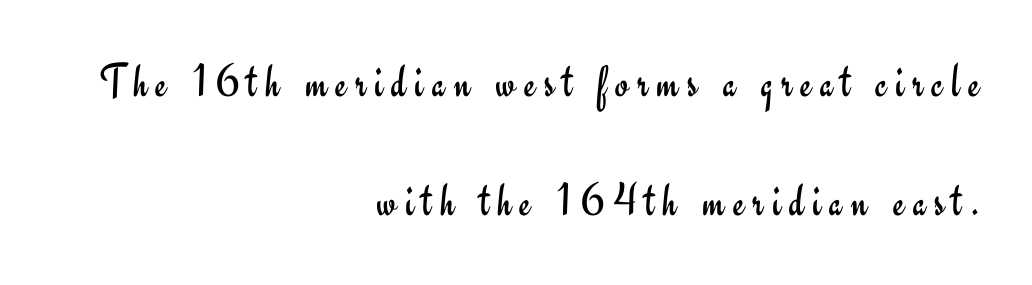
{"serif": "no", "bold": "no", "weight": "regular", "width": "normal", "stroke_contrast": "low", "x_height": "small", "monospaced": "no", "underline": "no", "align": "right", "line_spacing": "loose", "line_spacing_ratio": 2.48, "glyph_px": 48}
